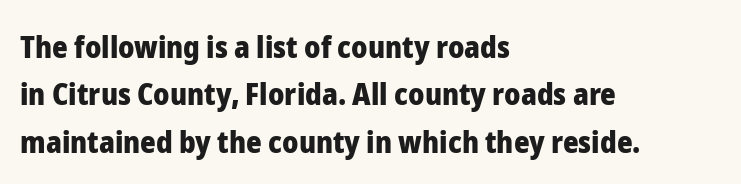
The rendering shows plain stroke endings on the letterforms — a sans-serif design. These lines keep a tight, regular rhythm from letter to letter. Each letter keeps its own natural width here, so spacing adapts to shape. What weight is shown? A full bold with thick strokes. Upright lettering throughout. Descenders hang freely into open space.
